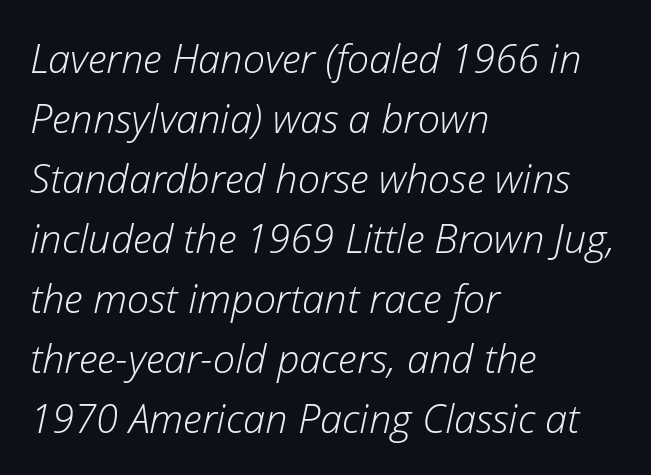
The image shows 40 px light type, italic (leaning right); set left-aligned, normal line spacing (1.5x), normal letter spacing, not underlined; low stroke contrast and a medium x-height.
